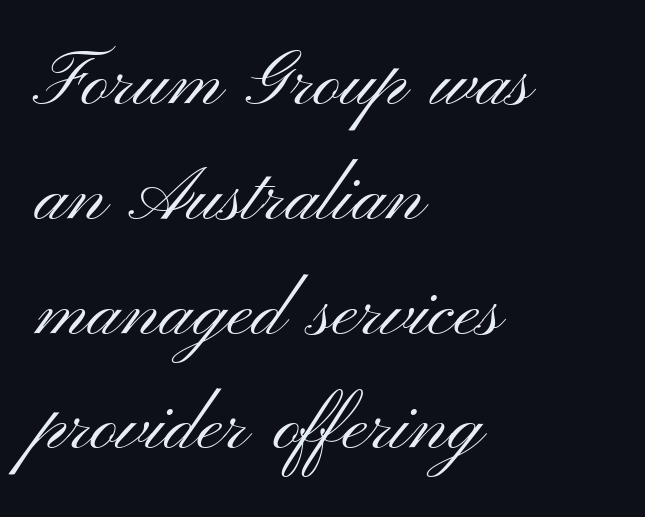
Check under the words: just untouched page. Horizontal bands of white between lines are of average thickness. Varying glyph widths throughout — classic text-font behaviour. Observe the ordinary spacing: letters are neighbours, not strangers.
